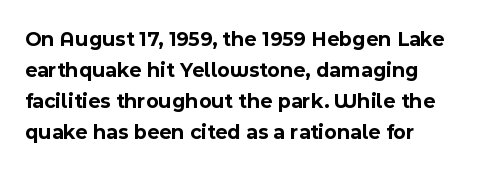
The image shows 21 px bold type, upright; set normal line spacing (1.48x), normal letter spacing, not underlined.
